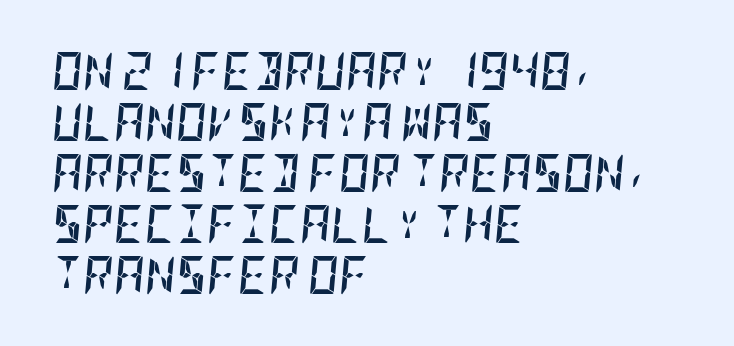
{"italic": "yes", "lean": "right", "slant_degrees": 5, "bold": "yes", "weight": "semibold", "width": "condensed", "stroke_contrast": "low", "x_height": "large", "underline": "no", "align": "left", "line_spacing": "normal", "line_spacing_ratio": 1.34, "letter_spacing": "normal", "letter_spacing_em": 0.0, "glyph_px": 38}
